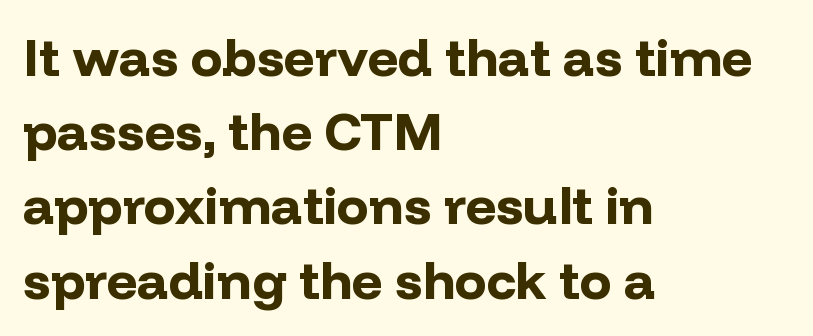
The face used here is rendered with its standard letterfit. Underline: absent. In terms of leading, this rendering sits right in the middle. The rag falls on the right side of this text block.
